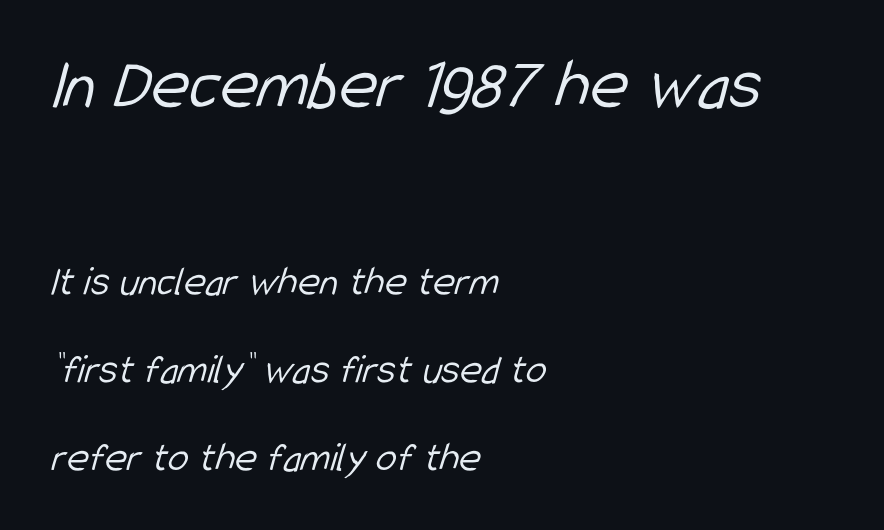
Q: Is the text bold? A: No.
Q: Is the typeface a serif or a sans-serif typeface? A: Sans-serif.
Q: Is the text underlined? A: No.
Q: How is the paragraph aligned? A: Left-aligned.
Q: Is the spacing between letters normal or unusually wide? A: Normal.
Q: Is the spacing between lines tight, normal or loose? A: Loose.
Q: Which block of text is set in a larger size, the first (top) or the second (bottom)? A: The first (top) one.
Q: Width (condensed, normal, or wide)? A: Condensed.
Q: Stroke contrast? A: Low.
Q: x-height? A: Medium.
Q: Monospaced? A: No.
